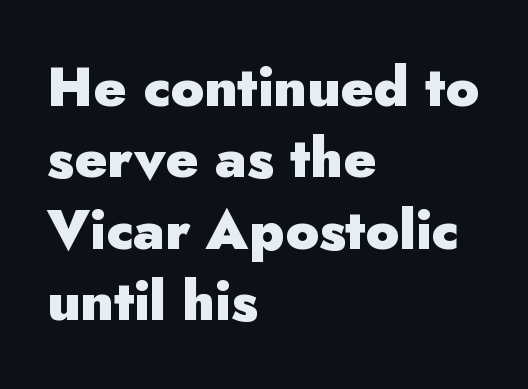
The image shows 55 px heavy sans-serif type, upright; set left-aligned, normal line spacing (1.3x), normal letter spacing, not underlined; low stroke contrast and a small x-height.
